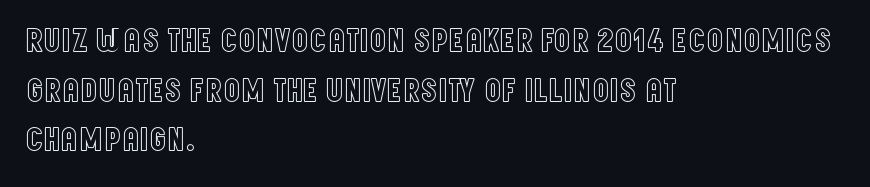
Q: Is the text italic (slanted)? A: No, it is upright.
Q: Is the text underlined? A: No.
Q: How is the paragraph aligned? A: Left-aligned.
Q: Is the spacing between letters normal or unusually wide? A: Normal.
Q: Is the spacing between lines tight, normal or loose? A: Normal.
Q: Width (condensed, normal, or wide)? A: Condensed.
Q: x-height? A: Large.
Q: Monospaced? A: No.
